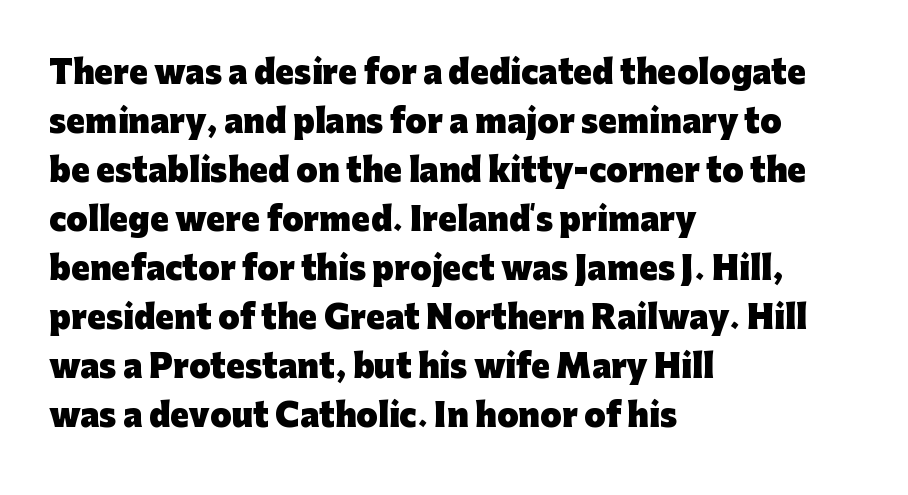
Q: Is the text bold? A: Yes.
Q: Is the text italic (slanted)? A: No, it is upright.
Q: Is the typeface a serif or a sans-serif typeface? A: Sans-serif.
Q: Is the text underlined? A: No.
Q: How is the paragraph aligned? A: Left-aligned.
Q: Is the spacing between letters normal or unusually wide? A: Normal.
Q: Is the spacing between lines tight, normal or loose? A: Normal.
Q: Width (condensed, normal, or wide)? A: Normal.
Q: Stroke contrast? A: Low.
Q: x-height? A: Medium.
Q: Monospaced? A: No.
